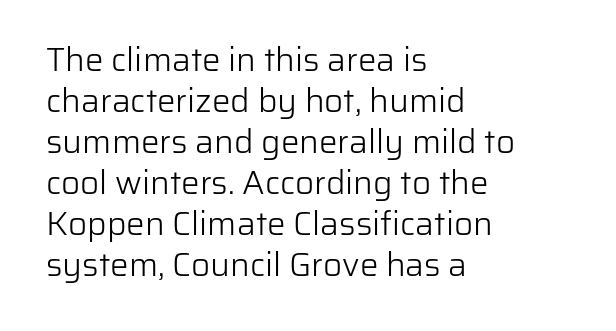
Q: Is the text bold? A: No.
Q: Is the text italic (slanted)? A: No, it is upright.
Q: Is the typeface a serif or a sans-serif typeface? A: Sans-serif.
Q: Is the text underlined? A: No.
Q: How is the paragraph aligned? A: Left-aligned.
Q: Is the spacing between letters normal or unusually wide? A: Normal.
Q: Width (condensed, normal, or wide)? A: Normal.
Q: Stroke contrast? A: Low.
Q: x-height? A: Medium.
Q: Monospaced? A: No.
